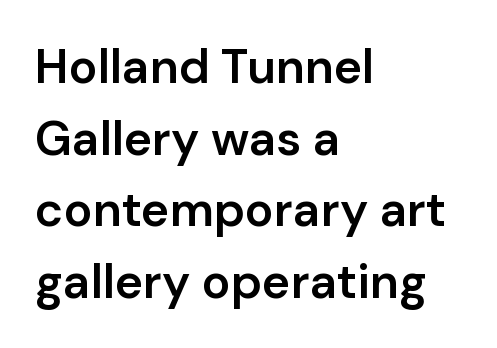
Are there feet on the stems? There aren't — it's a sans. Summary of vertical rhythm: regular, with standard interline spacing. Do the characters align in a grid? No, the font is proportional. The passage shown has conventional tracking throughout. Where is the straight margin? On the left.
